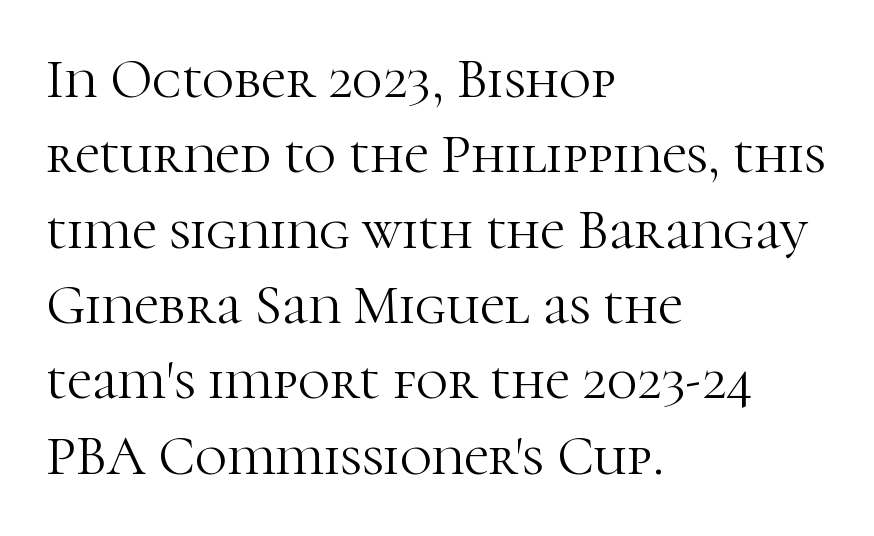
{"serif": "yes", "italic": "no", "bold": "no", "weight": "light", "width": "normal", "stroke_contrast": "high", "x_height": "medium", "monospaced": "no", "underline": "no", "align": "left", "line_spacing": "normal", "line_spacing_ratio": 1.37, "letter_spacing": "normal", "letter_spacing_em": 0.0, "glyph_px": 55}
